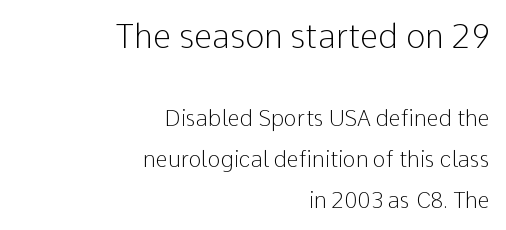
Q: Is the text bold? A: No.
Q: Is the text italic (slanted)? A: No, it is upright.
Q: Is the typeface a serif or a sans-serif typeface? A: Sans-serif.
Q: Is the text underlined? A: No.
Q: How is the paragraph aligned? A: Right-aligned.
Q: Is the spacing between letters normal or unusually wide? A: Normal.
Q: Which block of text is set in a larger size, the first (top) or the second (bottom)? A: The first (top) one.
Q: Width (condensed, normal, or wide)? A: Normal.
Q: Stroke contrast? A: Low.
Q: x-height? A: Medium.
Q: Monospaced? A: No.
